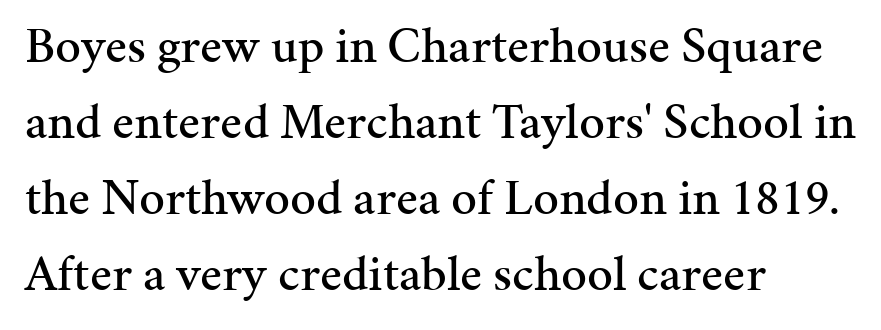
{"serif": "yes", "italic": "no", "width": "normal", "stroke_contrast": "medium", "x_height": "medium", "monospaced": "no", "underline": "no", "align": "left", "line_spacing": "normal", "line_spacing_ratio": 1.49, "letter_spacing": "normal", "letter_spacing_em": 0.0, "glyph_px": 51}
